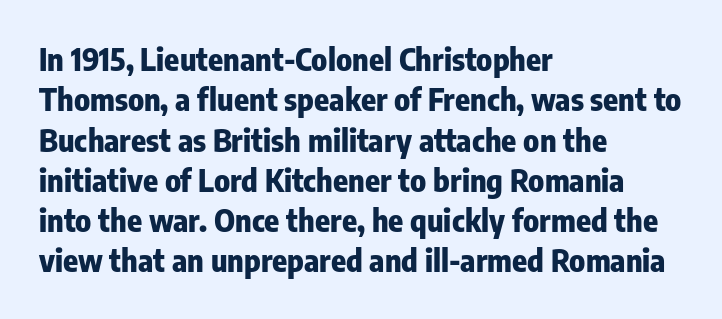
{"serif": "no", "italic": "no", "bold": "yes", "weight": "heavy", "width": "condensed", "stroke_contrast": "low", "x_height": "medium", "monospaced": "no", "underline": "no", "align": "left", "line_spacing": "normal", "line_spacing_ratio": 1.3, "letter_spacing": "normal", "letter_spacing_em": 0.0, "glyph_px": 31}
